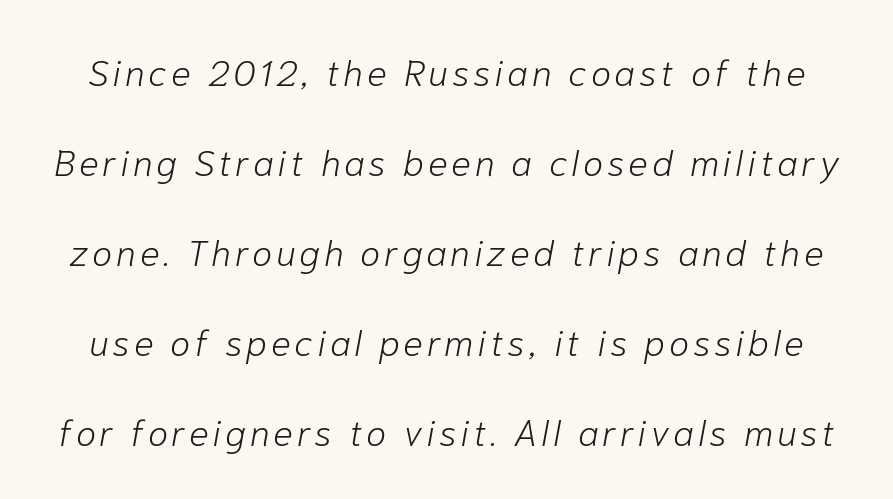
Q: Is the text bold? A: No.
Q: Is the text italic (slanted)? A: Yes, it leans right by about 10 degrees.
Q: Is the text underlined? A: No.
Q: Is the spacing between lines tight, normal or loose? A: Loose.
Q: Width (condensed, normal, or wide)? A: Normal.
Q: Stroke contrast? A: Low.
Q: x-height? A: Medium.
Q: Monospaced? A: No.
